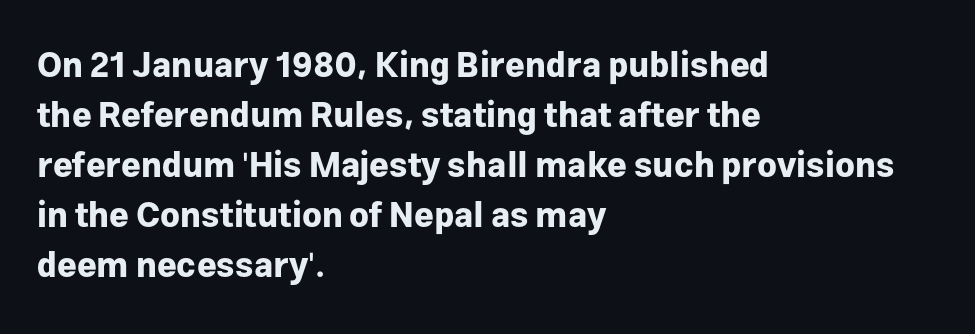
Q: Is the text bold? A: Yes.
Q: Is the text italic (slanted)? A: No, it is upright.
Q: Is the typeface a serif or a sans-serif typeface? A: Sans-serif.
Q: Is the text underlined? A: No.
Q: How is the paragraph aligned? A: Left-aligned.
Q: Is the spacing between letters normal or unusually wide? A: Normal.
Q: Is the spacing between lines tight, normal or loose? A: Normal.
Q: Width (condensed, normal, or wide)? A: Normal.
Q: Stroke contrast? A: Low.
Q: x-height? A: Medium.
Q: Monospaced? A: No.
